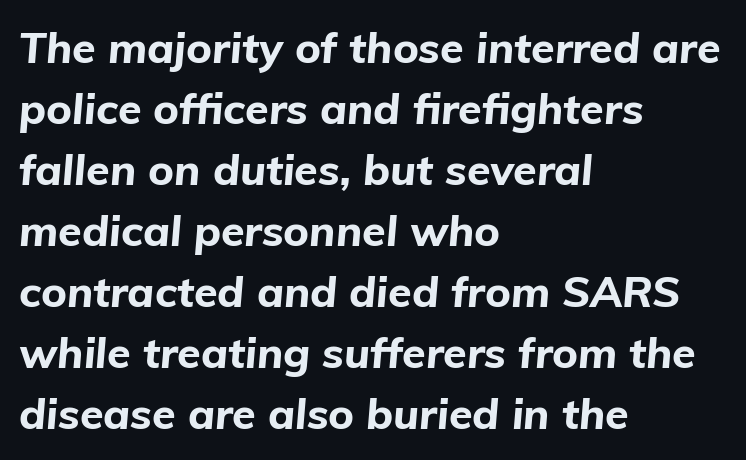
{"italic": "yes", "lean": "right", "slant_degrees": 5, "bold": "yes", "weight": "bold", "width": "normal", "stroke_contrast": "low", "x_height": "medium", "monospaced": "no", "underline": "no", "align": "left", "line_spacing": "normal", "line_spacing_ratio": 1.42, "letter_spacing": "normal", "letter_spacing_em": 0.0, "glyph_px": 43}
